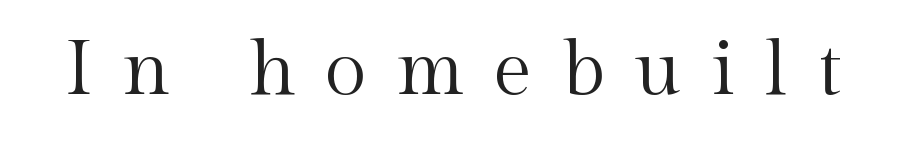
The image shows 77 px regular-weight serif type, upright; set unusually wide letter spacing (+0.38 em), not underlined; a medium x-height.
